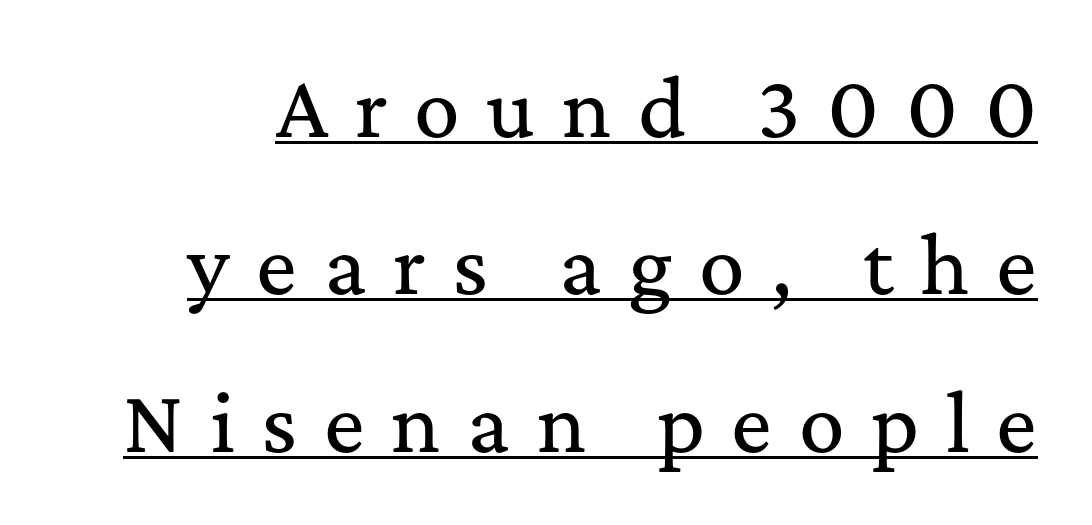
{"serif": "yes", "italic": "no", "width": "normal", "stroke_contrast": "medium", "x_height": "medium", "monospaced": "no", "underline": "yes", "line_spacing": "loose", "line_spacing_ratio": 2.07, "letter_spacing": "wide", "letter_spacing_em": 0.35, "glyph_px": 76}
